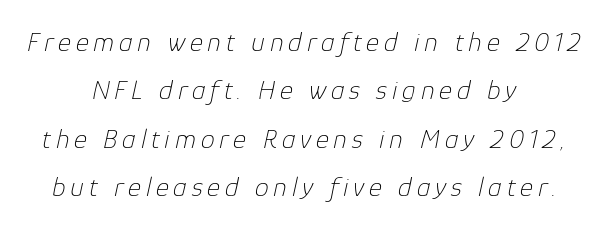
The image shows 28 px thin type, italic (leaning right); set centered, line spacing 1.73x, not underlined; low stroke contrast and a medium x-height.
